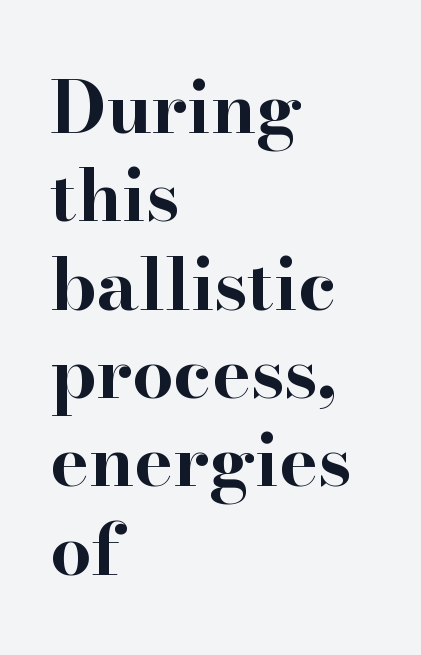
The image shows 73 px bold, wide serif type, upright; set left-aligned, line spacing 1.21x, normal letter spacing, not underlined; high stroke contrast and a small x-height.
